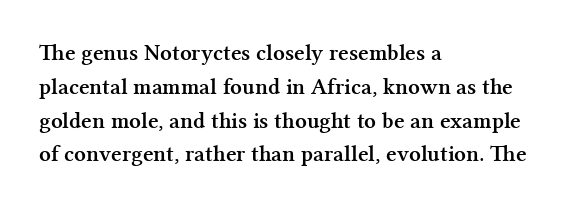
{"italic": "no", "bold": "yes", "underline": "no", "align": "left", "line_spacing": "normal", "line_spacing_ratio": 1.47, "letter_spacing": "normal", "letter_spacing_em": 0.0, "glyph_px": 23}
